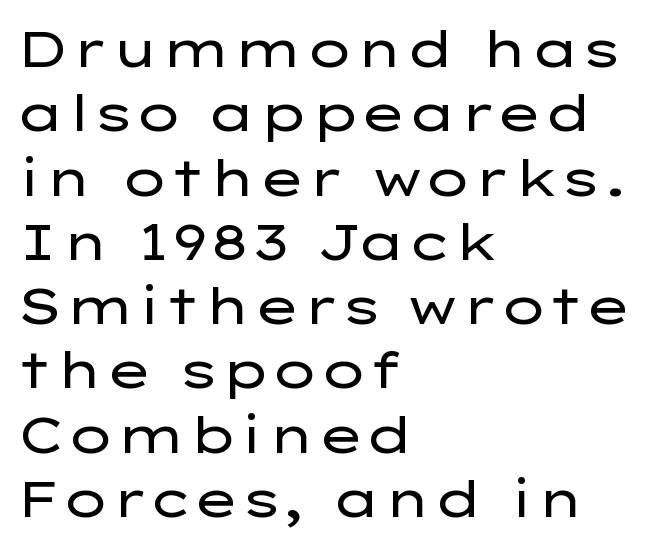
The image shows 51 px regular-weight, wide sans-serif type, upright; set left-aligned, normal line spacing (1.26x), normal letter spacing, not underlined; low stroke contrast and a medium x-height.
